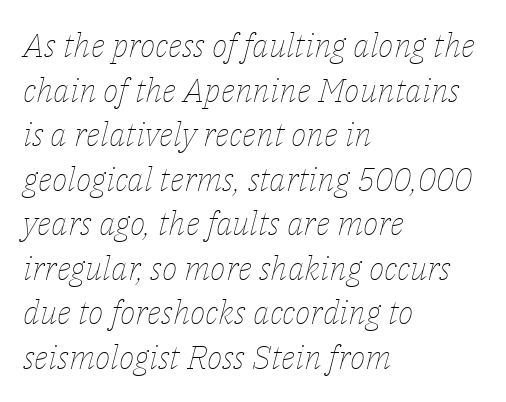
Q: Is the text bold? A: No.
Q: Is the text italic (slanted)? A: Yes, it leans right by about 14 degrees.
Q: Is the text underlined? A: No.
Q: How is the paragraph aligned? A: Left-aligned.
Q: Is the spacing between letters normal or unusually wide? A: Normal.
Q: Is the spacing between lines tight, normal or loose? A: Normal.
Q: Width (condensed, normal, or wide)? A: Normal.
Q: Stroke contrast? A: Low.
Q: x-height? A: Medium.
Q: Monospaced? A: No.
